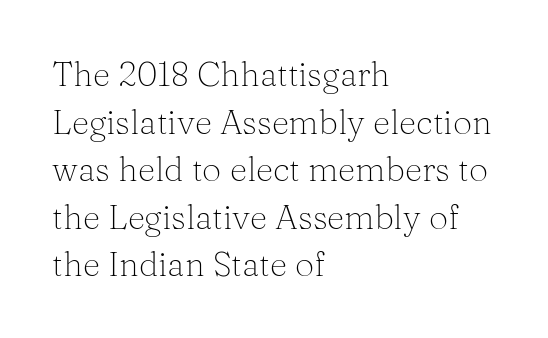
{"serif": "yes", "italic": "no", "bold": "no", "weight": "light", "width": "normal", "stroke_contrast": "medium", "x_height": "medium", "monospaced": "no", "underline": "no", "align": "left", "line_spacing": "normal", "line_spacing_ratio": 1.4, "letter_spacing": "normal", "letter_spacing_em": 0.0, "glyph_px": 34}
